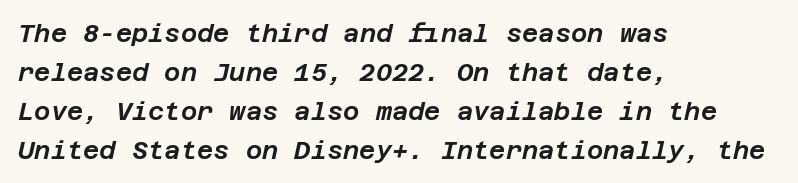
{"italic": "yes", "lean": "right", "slant_degrees": 12, "underline": "no", "align": "left", "line_spacing": "normal", "line_spacing_ratio": 1.56, "letter_spacing": "normal", "letter_spacing_em": 0.0, "glyph_px": 25}
